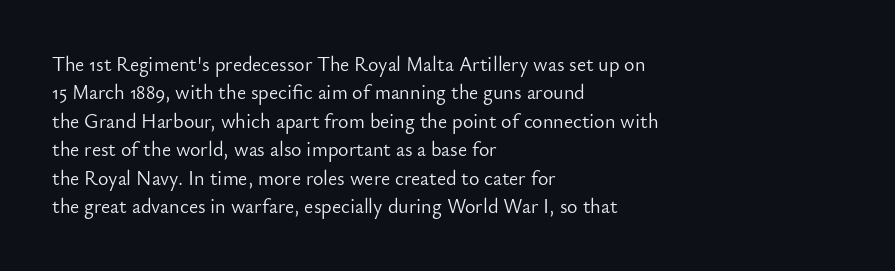
Glyph-to-glyph distance matches everyday printed text. One glance says typical: line gaps are just what's usual. A bare baseline throughout the passage. Does the lettering tilt? It doesn't — this is upright.
